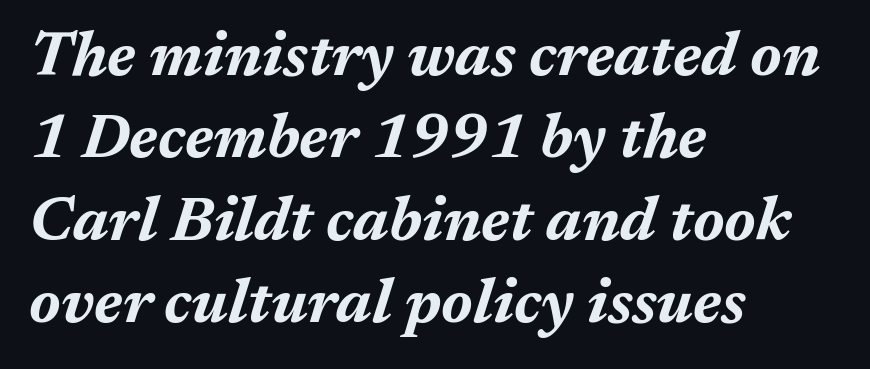
{"italic": "yes", "lean": "right", "slant_degrees": 17, "bold": "yes", "weight": "bold", "width": "normal", "stroke_contrast": "medium", "x_height": "medium", "monospaced": "no", "underline": "no", "align": "left", "line_spacing": "normal", "line_spacing_ratio": 1.33, "letter_spacing": "normal", "letter_spacing_em": 0.0, "glyph_px": 62}
